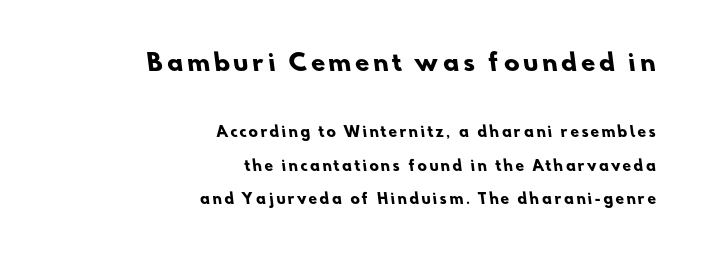
The image shows 23 px bold type; set right-aligned, loose line spacing (2.41x), not underlined; the first (top) block is 1.64x larger.
